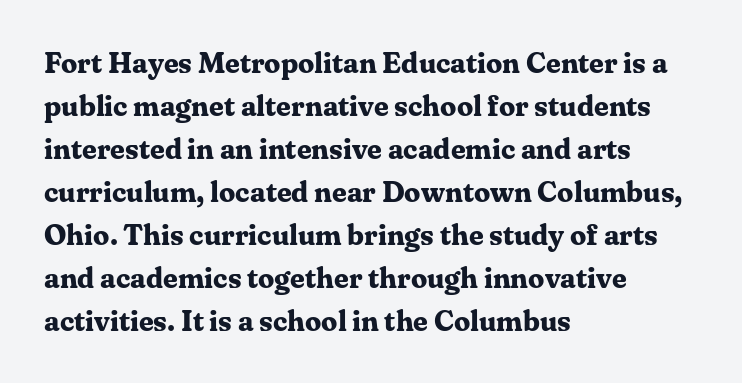
Q: Is the text bold? A: Yes.
Q: Is the text italic (slanted)? A: No, it is upright.
Q: Is the typeface a serif or a sans-serif typeface? A: Serif.
Q: Is the text underlined? A: No.
Q: How is the paragraph aligned? A: Left-aligned.
Q: Is the spacing between letters normal or unusually wide? A: Normal.
Q: Is the spacing between lines tight, normal or loose? A: Normal.
Q: Width (condensed, normal, or wide)? A: Normal.
Q: Stroke contrast? A: Medium.
Q: x-height? A: Medium.
Q: Monospaced? A: No.
